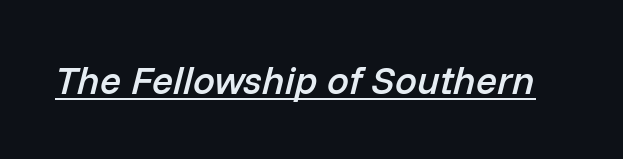
The image shows 39 px semibold type, italic (leaning right); set normal letter spacing, underlined; low stroke contrast and a medium x-height.
